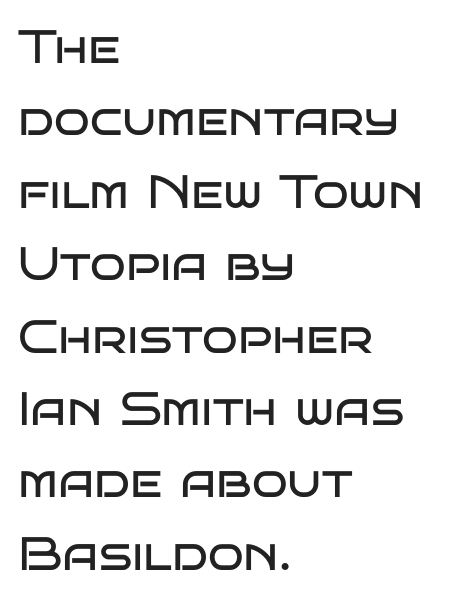
The foot of each line stays bare and open. Character widths vary here, with narrow letters taking less room than wide ones. Line starts are locked; line ends wander. Each letter's strokes conclude bluntly, with no projecting serifs. No heavy texture on the line: the type isn't bold.
